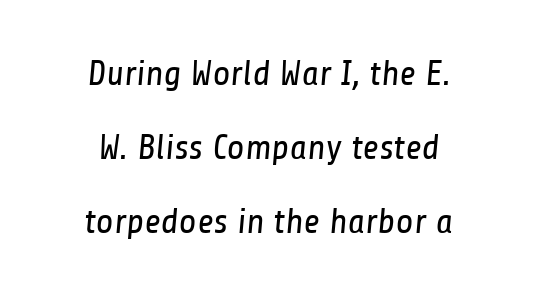
{"serif": "no", "bold": "no", "weight": "regular", "width": "condensed", "stroke_contrast": "low", "x_height": "medium", "monospaced": "no", "underline": "no", "align": "center", "line_spacing": "loose", "line_spacing_ratio": 2.05, "letter_spacing": "normal", "letter_spacing_em": 0.0, "glyph_px": 36}
